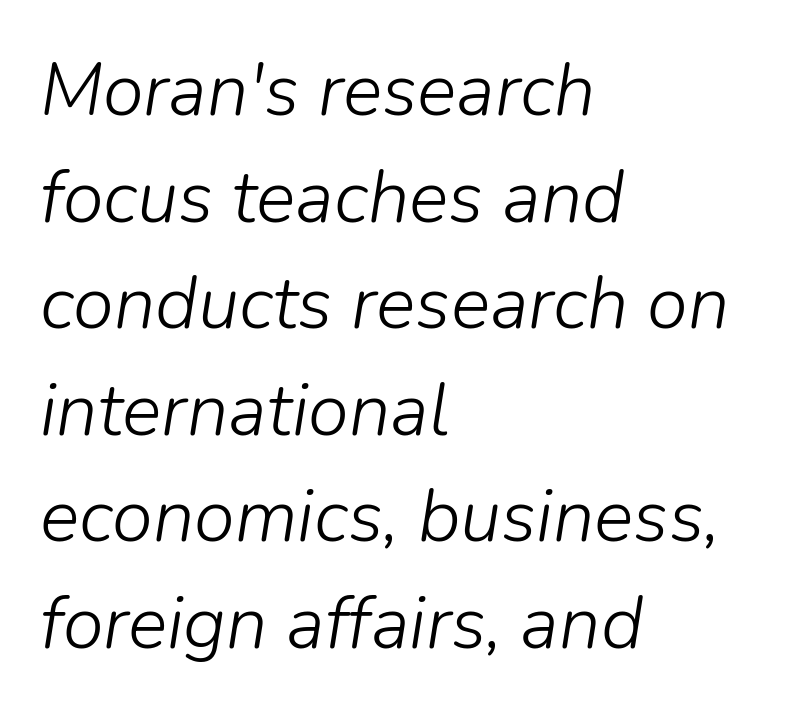
The image shows 74 px light type, italic (leaning right); set left-aligned, normal line spacing (1.44x), normal letter spacing, not underlined; low stroke contrast and a medium x-height.
